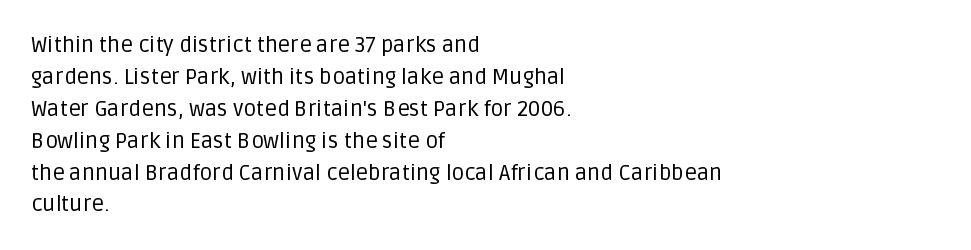
This sample uses an upright cut, with every glyph sitting square on the baseline. Check the space under the baseline: it is left empty. These lines are set flush left with a ragged right edge. Weight: not bold — regular or lighter.
